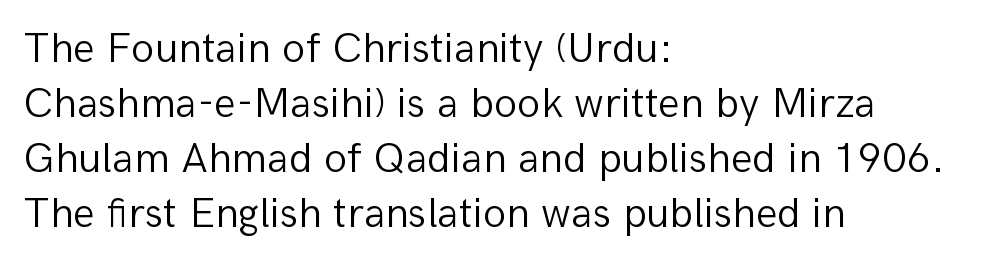
{"serif": "no", "italic": "no", "bold": "no", "weight": "light", "width": "normal", "stroke_contrast": "low", "x_height": "medium", "monospaced": "no", "underline": "no", "align": "left", "line_spacing": "normal", "line_spacing_ratio": 1.28, "letter_spacing": "normal", "letter_spacing_em": 0.0, "glyph_px": 43}
